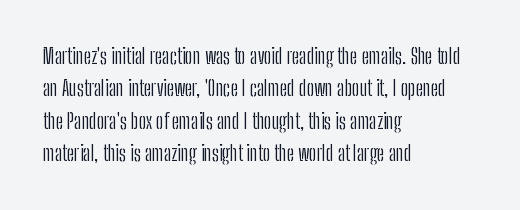
Words float on clear page, feet unadorned. Letters have the restrained weight of plain body copy at most. Horizontal alignment here is leftward, the default for most running prose. Whoever set this chose a conventional vertical rhythm. This sample uses an upright cut, with every glyph sitting square on the baseline.
